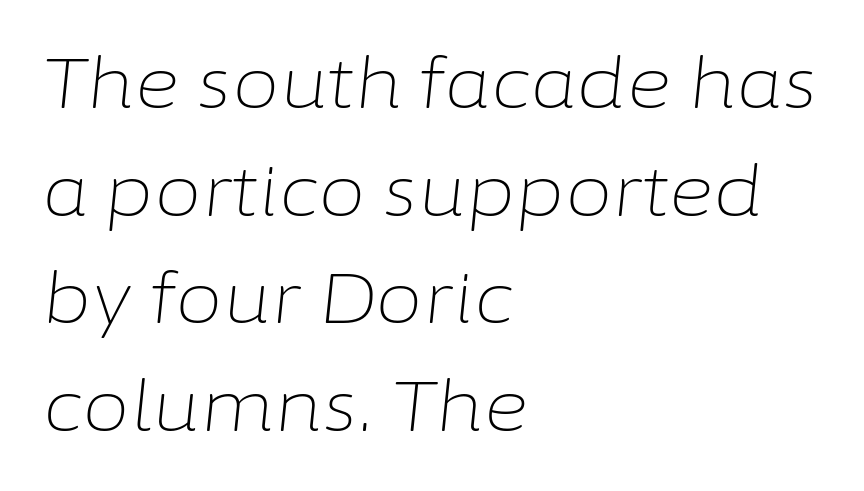
The foot of each line stays bare and open. One glance says typical: line gaps are just what's usual. Slanted lettering throughout. The text block is weighted toward the left margin, trailing off unevenly rightward. The strokes carry an ordinary text weight at most.
